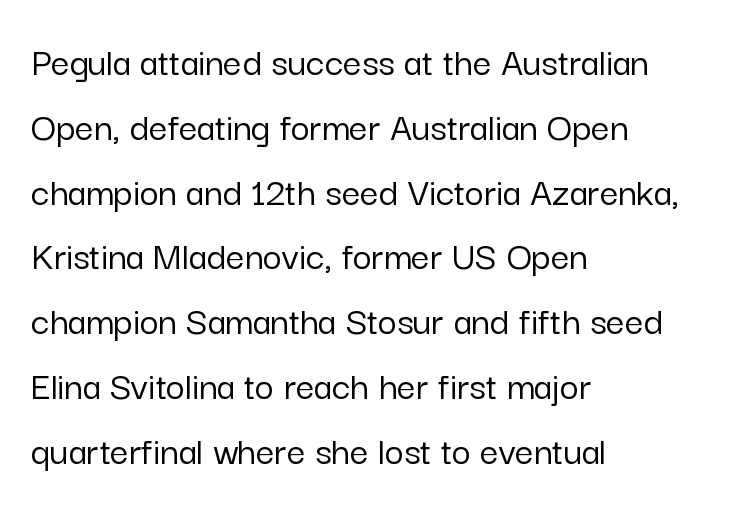
{"serif": "no", "italic": "no", "width": "normal", "stroke_contrast": "low", "x_height": "medium", "monospaced": "no", "underline": "no", "align": "left", "line_spacing": "normal", "line_spacing_ratio": 1.58, "letter_spacing": "normal", "letter_spacing_em": 0.0, "glyph_px": 41}
